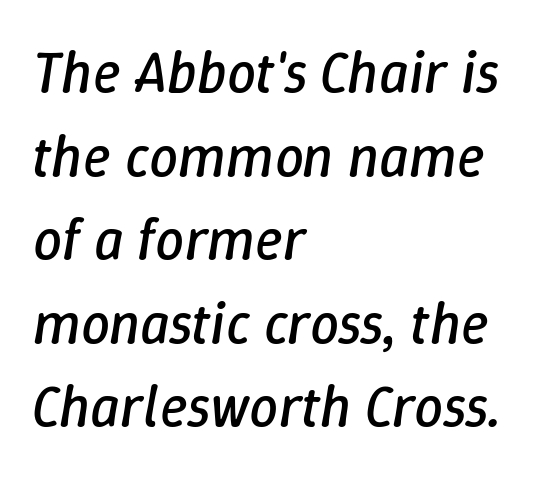
{"italic": "yes", "lean": "right", "slant_degrees": 9, "bold": "no", "weight": "regular", "width": "normal", "stroke_contrast": "low", "x_height": "medium", "monospaced": "no", "underline": "no", "align": "left", "line_spacing": "normal", "line_spacing_ratio": 1.44, "letter_spacing": "normal", "letter_spacing_em": 0.0, "glyph_px": 58}
